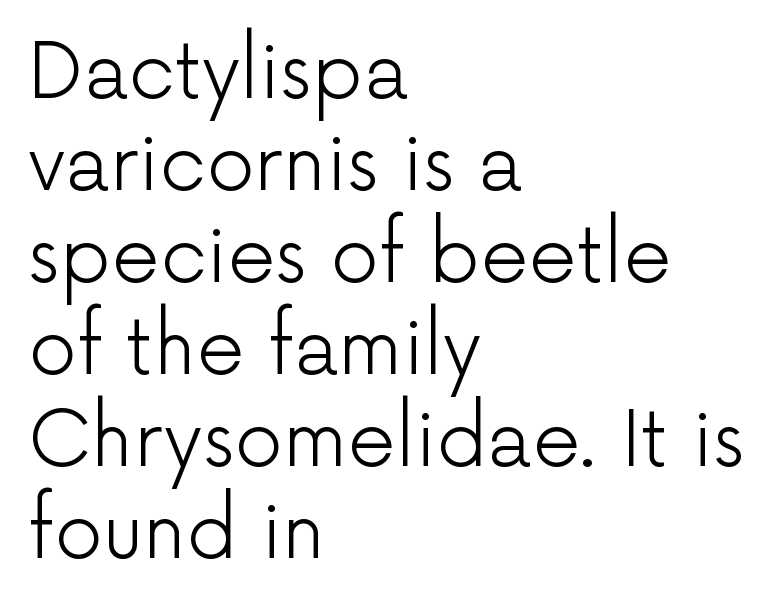
Unlike italic type, these characters show no tilt at all. Decoration check: the copy has no underline. No extra tracking has been applied to these lines. No extra ink here — the face is not bold. Proportional: the letters do not fall into vertical columns.
